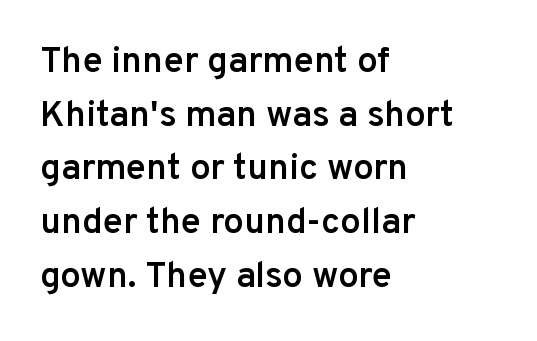
{"serif": "no", "italic": "no", "bold": "semi", "weight": "semibold", "width": "normal", "stroke_contrast": "low", "x_height": "medium", "monospaced": "no", "underline": "no", "align": "left", "line_spacing": "normal", "line_spacing_ratio": 1.49, "letter_spacing": "normal", "letter_spacing_em": 0.0, "glyph_px": 36}
